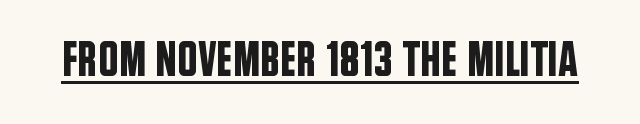
Notice how the stems are strictly vertical — no italics here. Looks like regular typesetting: each glyph gets only the width it needs. What kind of face is this? One without serifs — a sans. The typesetter has applied underlining to the passage shown. The tracking reads as untouched default to a designer's eye.
